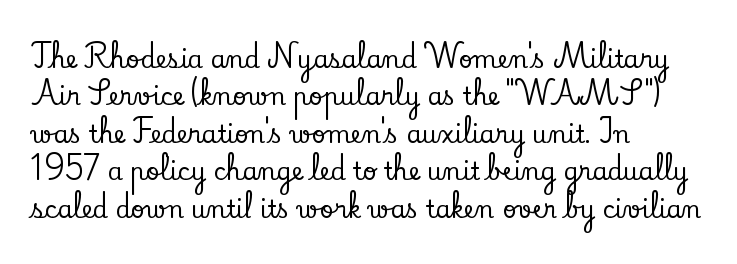
Quick note: interline space is typical. Ordinary non-slanted type is in use. The glyphs are unaccompanied by any horizontal stroke below them. The setting favours the left margin, as ordinary paragraphs usually do.
